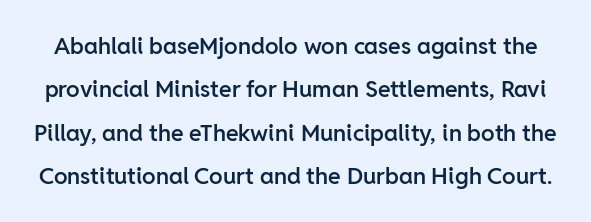
{"italic": "no", "bold": "semi", "underline": "no", "line_spacing_ratio": 1.89, "letter_spacing": "normal", "letter_spacing_em": 0.0, "glyph_px": 23}
